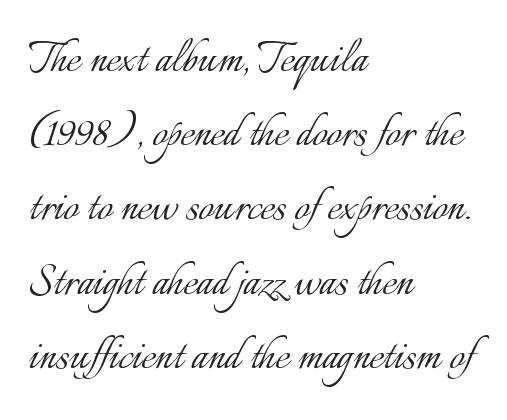
Q: Is the text bold? A: No.
Q: Is the text italic (slanted)? A: Yes.
Q: Is the text underlined? A: No.
Q: How is the paragraph aligned? A: Left-aligned.
Q: Is the spacing between letters normal or unusually wide? A: Normal.
Q: Is the spacing between lines tight, normal or loose? A: Normal.
Q: Width (condensed, normal, or wide)? A: Normal.
Q: Stroke contrast? A: Low.
Q: x-height? A: Small.
Q: Monospaced? A: No.
